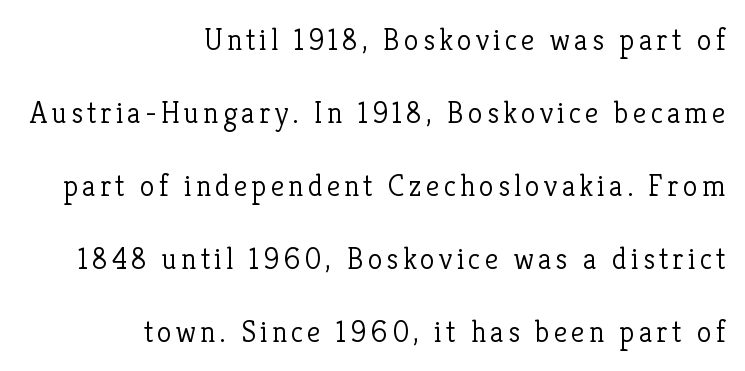
Quick note: not italic, upright. Each letter's strokes conclude with small projecting serifs. Baseline-to-baseline distance is far greater than the letter height. Weight: regular or lighter.
